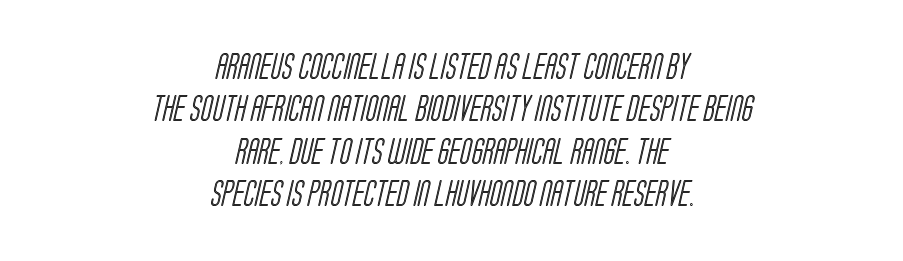
The image shows 26 px text type; set centered, normal line spacing (1.63x), normal letter spacing, not underlined.
